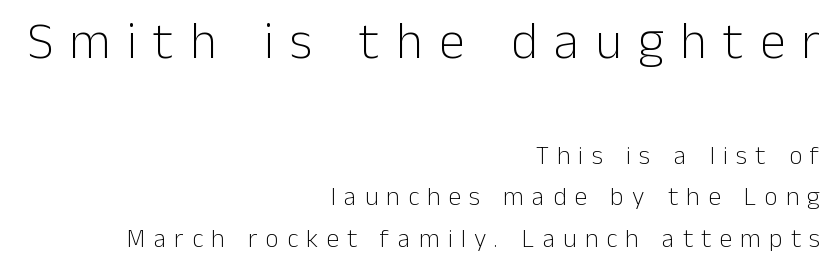
Designer's note — italics off, roman on. Words appear elongated and porous because spacing is wide. Nope, no serifs anywhere on these letters. Quick note: interline space is typical.
